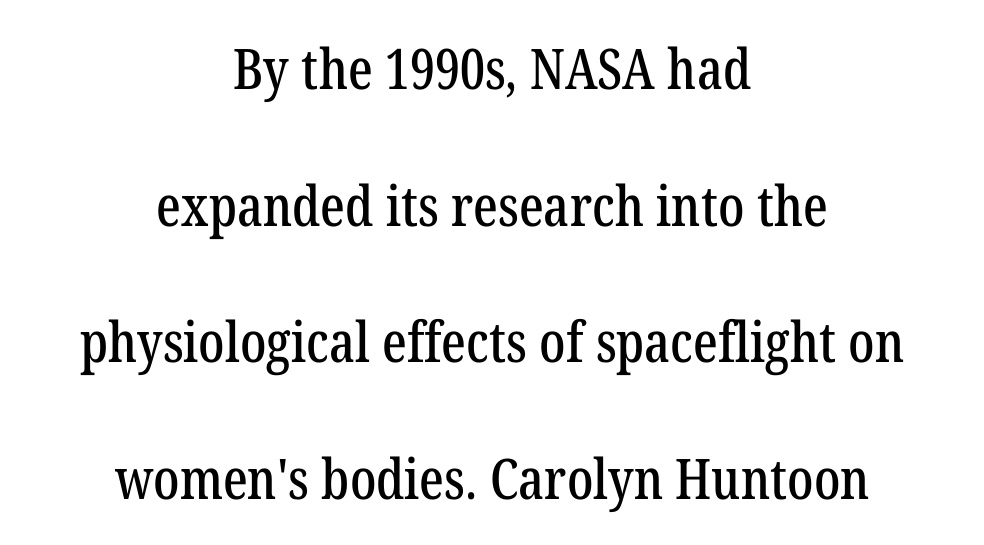
The image shows 56 px condensed serif type, upright; set centered, loose line spacing (2.44x), normal letter spacing, not underlined; low stroke contrast and a medium x-height.
